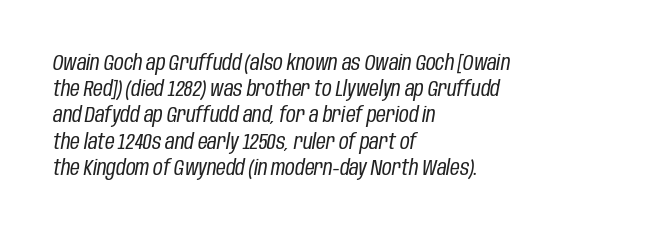
{"italic": "yes", "lean": "right", "slant_degrees": 10, "bold": "no", "underline": "no", "align": "left", "line_spacing": "normal", "line_spacing_ratio": 1.25, "letter_spacing": "normal", "letter_spacing_em": 0.0, "glyph_px": 21}
